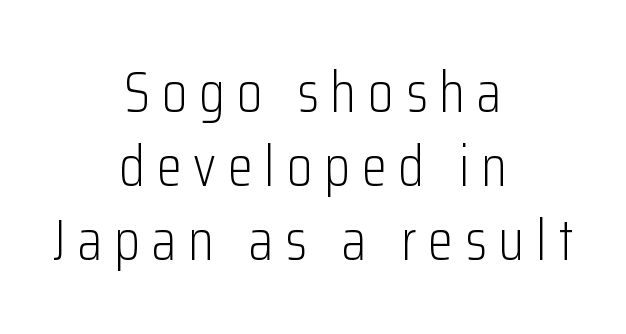
The image shows 57 px light, condensed sans-serif type, upright; set centered, normal line spacing (1.3x), unusually wide letter spacing (+0.21 em), not underlined; low stroke contrast and a medium x-height.
